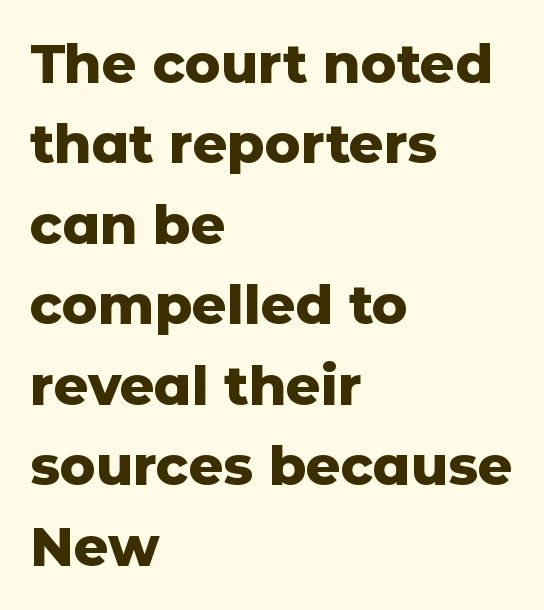
The image shows 54 px heavy sans-serif type, upright; set left-aligned, normal line spacing (1.49x), normal letter spacing, not underlined; low stroke contrast and a medium x-height.
